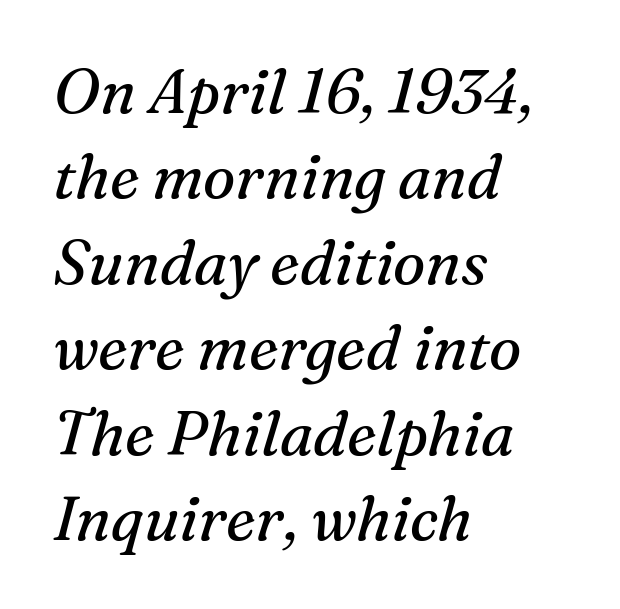
Q: Is the text bold? A: No.
Q: Is the text italic (slanted)? A: Yes, it leans right by about 16 degrees.
Q: Is the typeface a serif or a sans-serif typeface? A: Serif.
Q: Is the text underlined? A: No.
Q: How is the paragraph aligned? A: Left-aligned.
Q: Is the spacing between letters normal or unusually wide? A: Normal.
Q: Is the spacing between lines tight, normal or loose? A: Normal.
Q: Width (condensed, normal, or wide)? A: Normal.
Q: Stroke contrast? A: Medium.
Q: x-height? A: Medium.
Q: Monospaced? A: No.
